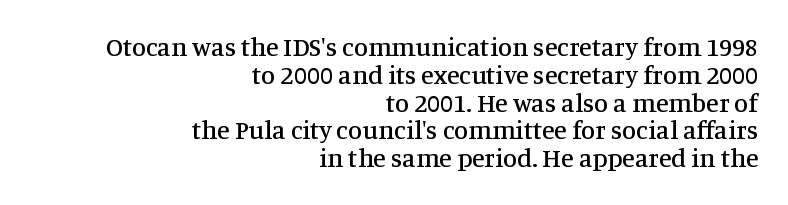
Q: Is the text italic (slanted)? A: No, it is upright.
Q: Is the text underlined? A: No.
Q: How is the paragraph aligned? A: Right-aligned.
Q: Is the spacing between letters normal or unusually wide? A: Normal.
Q: Is the spacing between lines tight, normal or loose? A: Tight.
